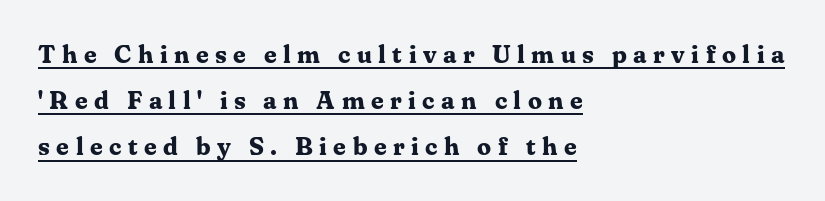
{"italic": "no", "bold": "yes", "underline": "yes", "align": "left", "line_spacing_ratio": 1.85, "letter_spacing": "wide", "letter_spacing_em": 0.26, "glyph_px": 25}
